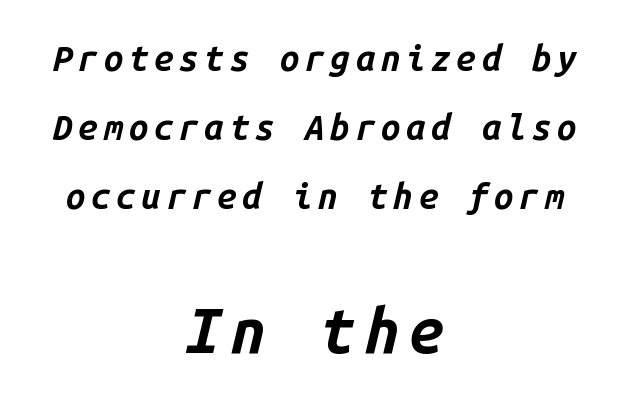
The rendering uses a large line-height, opening up the rows. These lines were composed using italics. The paragraph shown floats in the horizontal middle. The more generous point size was reserved for the lower chunk.
